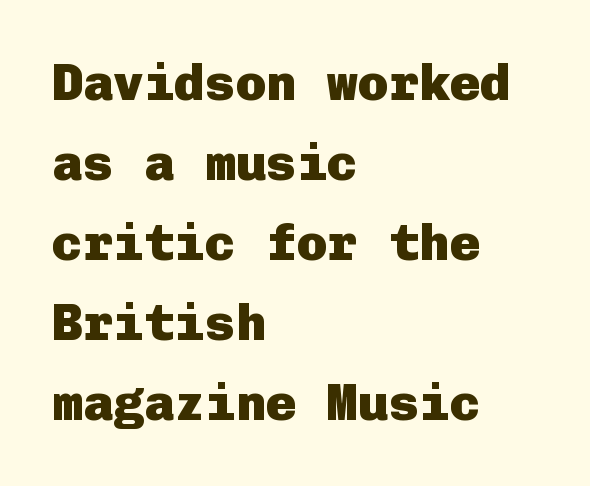
{"serif": "no", "italic": "no", "bold": "yes", "weight": "heavy", "width": "normal", "stroke_contrast": "low", "x_height": "medium", "underline": "no", "align": "left", "line_spacing": "normal", "line_spacing_ratio": 1.57, "letter_spacing": "normal", "letter_spacing_em": 0.0, "glyph_px": 51}
